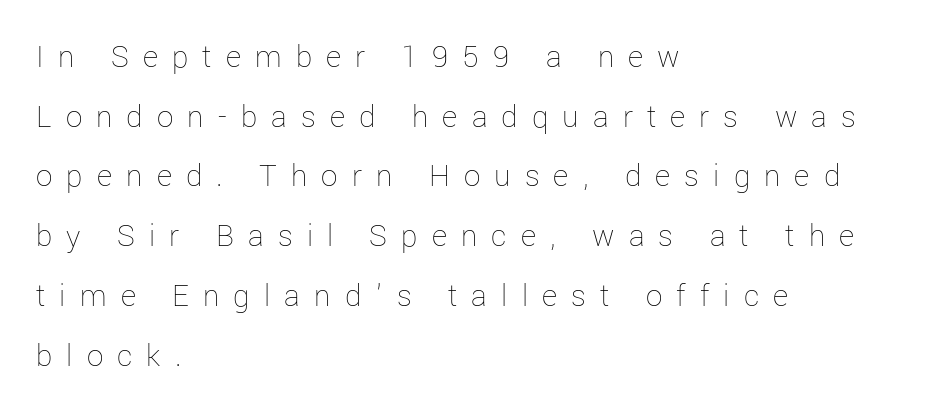
The image shows 33 px thin type, upright; set left-aligned, line spacing 1.81x, unusually wide letter spacing (+0.43 em), not underlined; low stroke contrast and a medium x-height.
